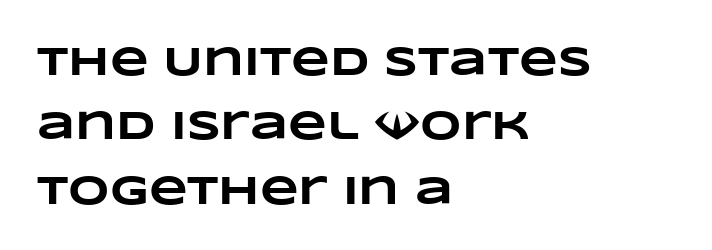
Strokes here are thick enough to call this a true bold. The face used here is rendered with its standard letterfit. Unmarked baselines from the first word to the last. Compared with typical paragraphs, the rows here are spaced about the same.
